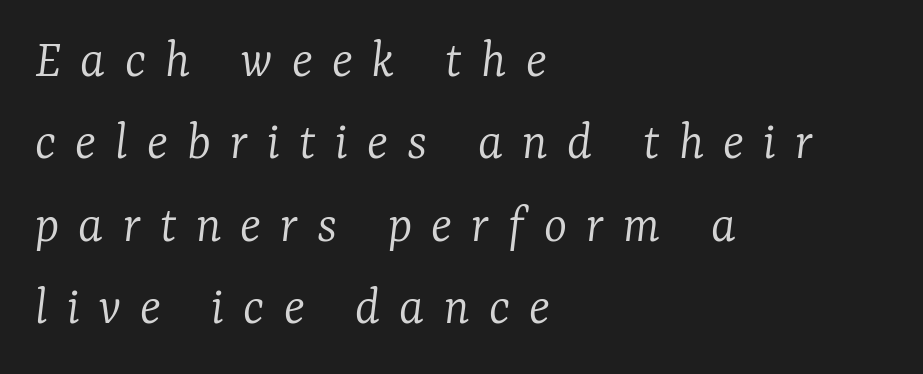
Evenly set lines give the paragraph a standard silhouette. Stroke mass is kept to a normal reading level or below. You could not count columns in this text — the font is proportionally spaced. Slanted lettering throughout. Caption: expanded tracking, letters set apart. The lines in this sample share a left origin and differ only in where they stop.
